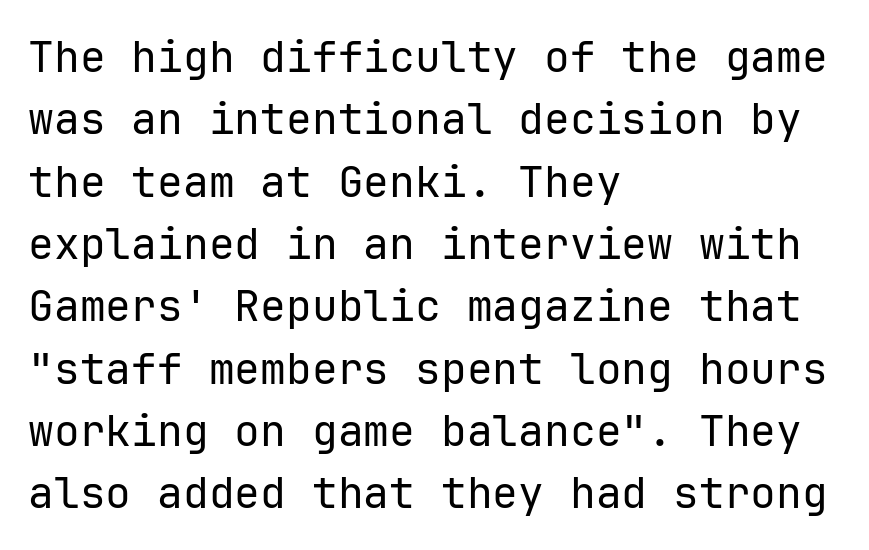
The image shows 43 px regular-weight sans-serif type, upright; set left-aligned, normal line spacing (1.45x), normal letter spacing, not underlined; low stroke contrast and a medium x-height.
